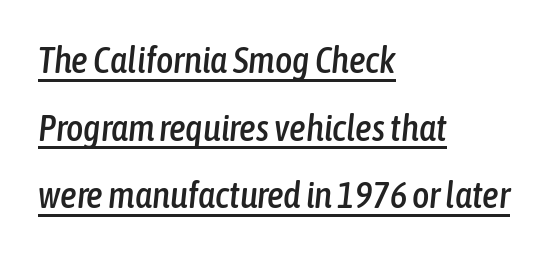
Q: Is the text italic (slanted)? A: Yes, it leans right by about 6 degrees.
Q: Is the text underlined? A: Yes.
Q: How is the paragraph aligned? A: Left-aligned.
Q: Is the spacing between letters normal or unusually wide? A: Normal.
Q: Width (condensed, normal, or wide)? A: Condensed.
Q: Stroke contrast? A: Low.
Q: x-height? A: Medium.
Q: Monospaced? A: No.
